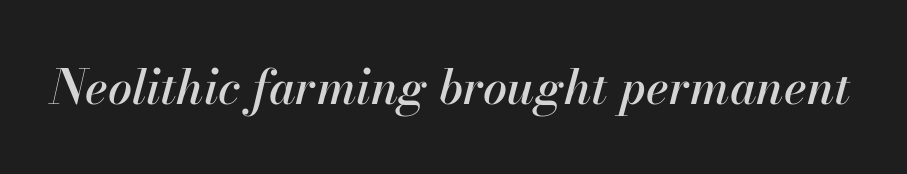
Tracking here is standard; glyphs follow each other at the usual distance. This is oblique type, the kind used for emphasis or titles. The passage shown is typed in a proportional face where columns would drift. Check the space under the baseline: it is left empty.
